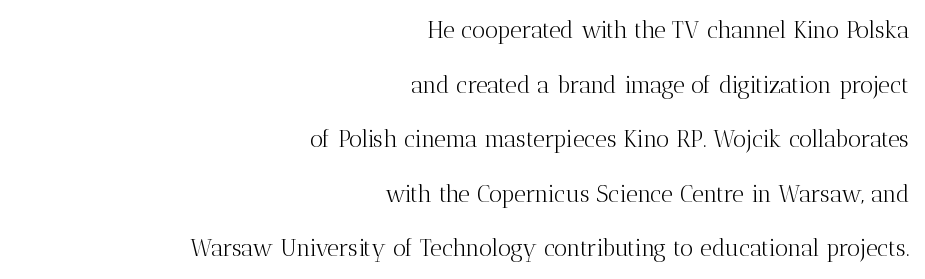
A great deal of white space separates one row of letters from the next. The typesetting does not lean heavy: it is not bold. Does the lettering tilt? It doesn't — this is upright. Where is the straight margin? On the right. Spacing between characters is what you'd get straight out of the box. Underline: absent.
